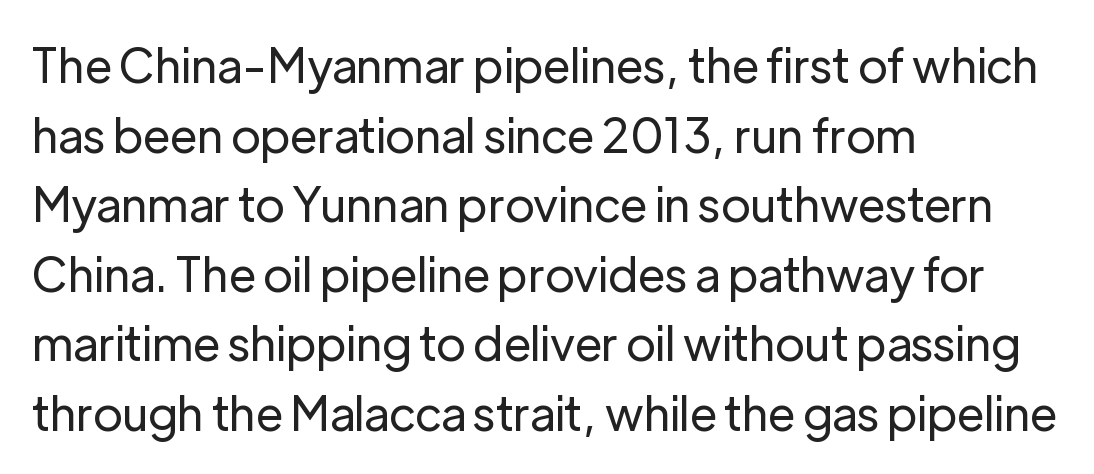
The image shows 47 px regular-weight sans-serif type, upright; set left-aligned, normal line spacing (1.48x), normal letter spacing, not underlined; low stroke contrast and a medium x-height.
